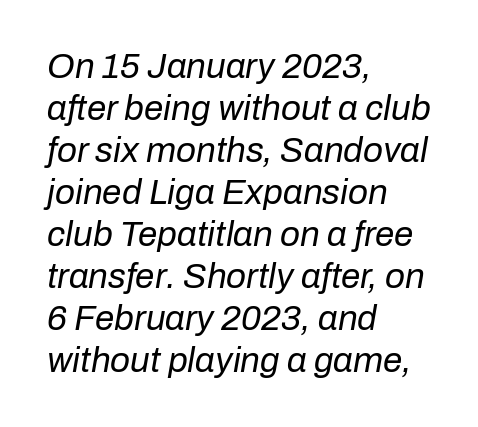
{"italic": "yes", "lean": "right", "slant_degrees": 10, "bold": "no", "weight": "regular", "width": "normal", "stroke_contrast": "low", "x_height": "medium", "monospaced": "no", "underline": "no", "align": "left", "line_spacing_ratio": 1.2, "letter_spacing": "normal", "letter_spacing_em": 0.0, "glyph_px": 35}
